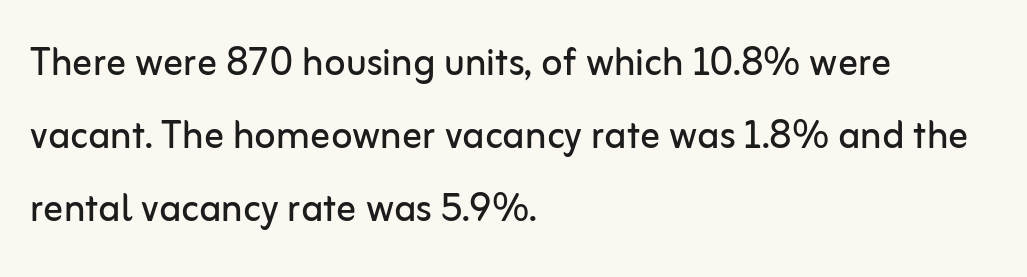
{"serif": "no", "italic": "no", "bold": "no", "weight": "regular", "width": "normal", "stroke_contrast": "low", "x_height": "medium", "monospaced": "no", "underline": "no", "align": "left", "line_spacing": "normal", "line_spacing_ratio": 1.49, "letter_spacing": "normal", "letter_spacing_em": 0.0, "glyph_px": 49}
